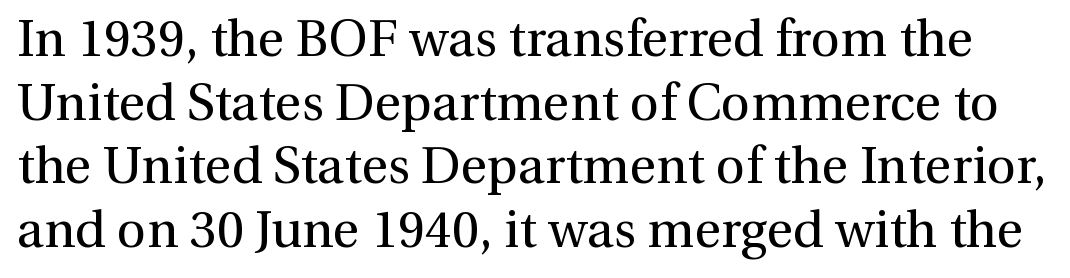
{"serif": "yes", "italic": "no", "bold": "no", "weight": "regular", "width": "normal", "stroke_contrast": "medium", "x_height": "medium", "monospaced": "no", "underline": "no", "line_spacing": "normal", "line_spacing_ratio": 1.25, "letter_spacing": "normal", "letter_spacing_em": 0.0, "glyph_px": 51}
